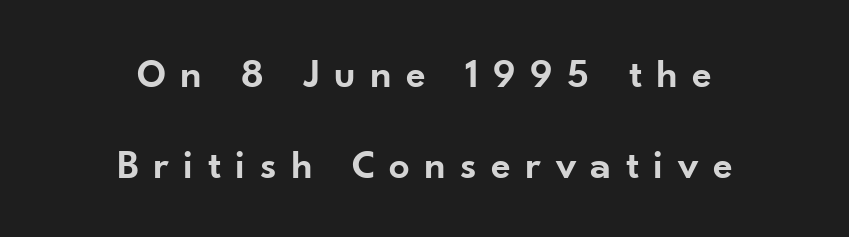
Q: Is the text bold? A: Semi-bold.
Q: Is the text italic (slanted)? A: No, it is upright.
Q: Is the typeface a serif or a sans-serif typeface? A: Sans-serif.
Q: Is the text underlined? A: No.
Q: How is the paragraph aligned? A: Centered.
Q: Is the spacing between letters normal or unusually wide? A: Unusually wide.
Q: Is the spacing between lines tight, normal or loose? A: Loose.
Q: Width (condensed, normal, or wide)? A: Normal.
Q: Stroke contrast? A: Low.
Q: x-height? A: Small.
Q: Monospaced? A: No.
